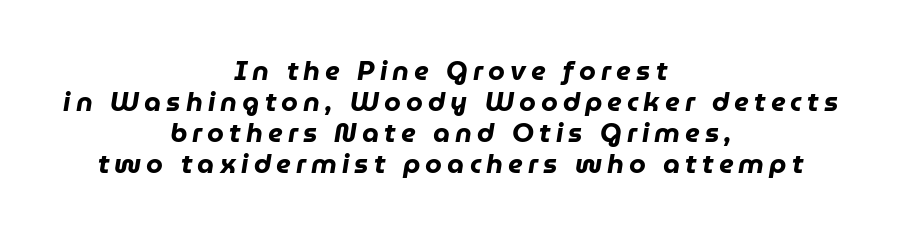
The image shows 27 px bold type, italic (leaning right); set centered, tight line spacing (1.15x), not underlined.
